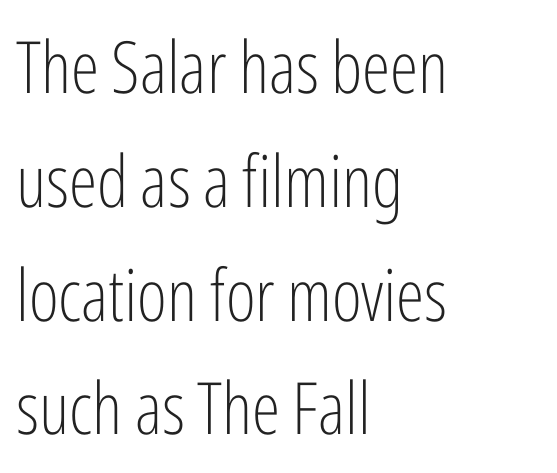
The space between consecutive lines is moderate. Upright lettering throughout. The gaps between neighbouring characters are ordinary and unremarkable. The face used here is proportionally spaced, like ordinary book or web type. Bold? No — there's no thickening of the strokes.
